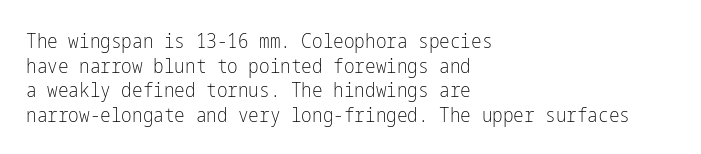
{"italic": "no", "bold": "no", "underline": "no", "align": "left", "line_spacing_ratio": 1.23, "letter_spacing": "normal", "letter_spacing_em": 0.0, "glyph_px": 20}
